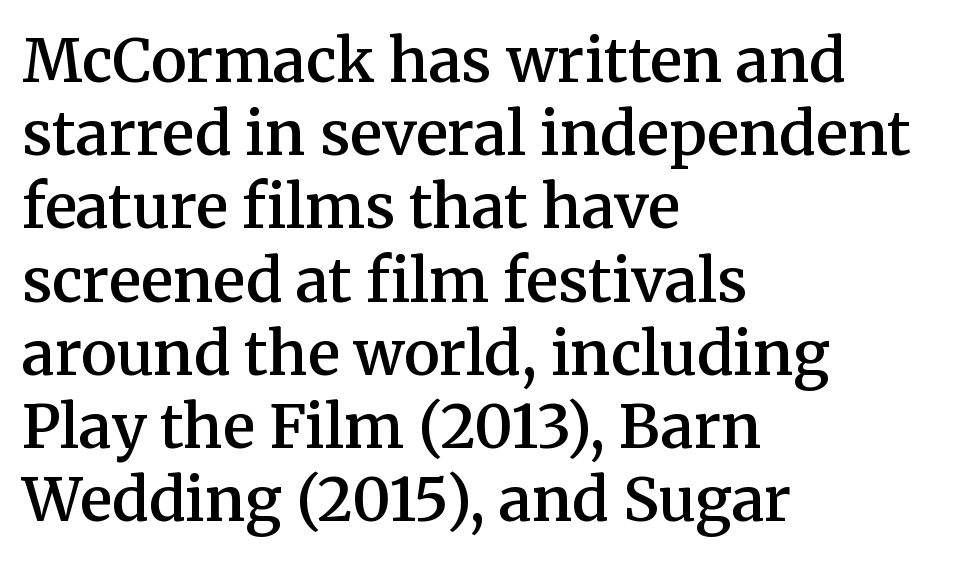
A bare baseline throughout the passage. Each glyph is drawn with semibold strokes, heavier than normal yet not fully bold. Classification — serif. These lines are rendered in a variable-pitch font. This sample uses plain, unmodified letter spacing. This is the regular roman posture of the typeface.
